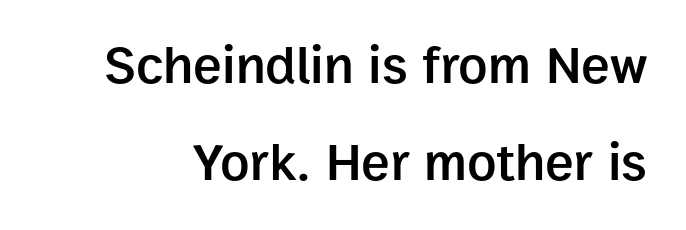
{"serif": "no", "italic": "no", "bold": "semi", "weight": "semibold", "width": "normal", "stroke_contrast": "low", "x_height": "medium", "monospaced": "no", "underline": "no", "line_spacing_ratio": 1.79, "letter_spacing": "normal", "letter_spacing_em": 0.0, "glyph_px": 54}
